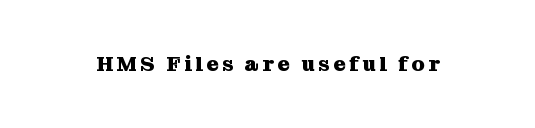
Q: Is the text bold? A: Yes.
Q: Is the text italic (slanted)? A: No, it is upright.
Q: Is the text underlined? A: No.
